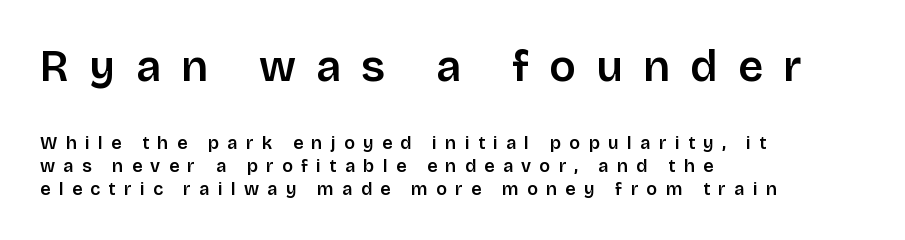
The image shows 44 px sans-serif type, upright; set left-aligned, normal line spacing (1.28x), unusually wide letter spacing (+0.46 em), not underlined; the first (top) block is 2.44x larger; low stroke contrast and a large x-height.
